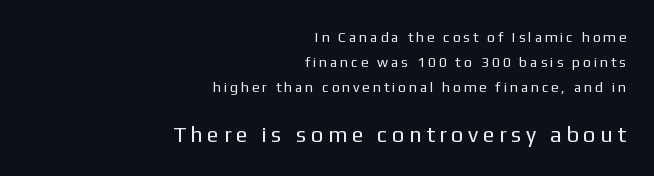
The image shows 22 px text type, upright; set right-aligned, line spacing 1.8x, unusually wide letter spacing (+0.2 em), not underlined; the second (bottom) block is 1.57x larger.
